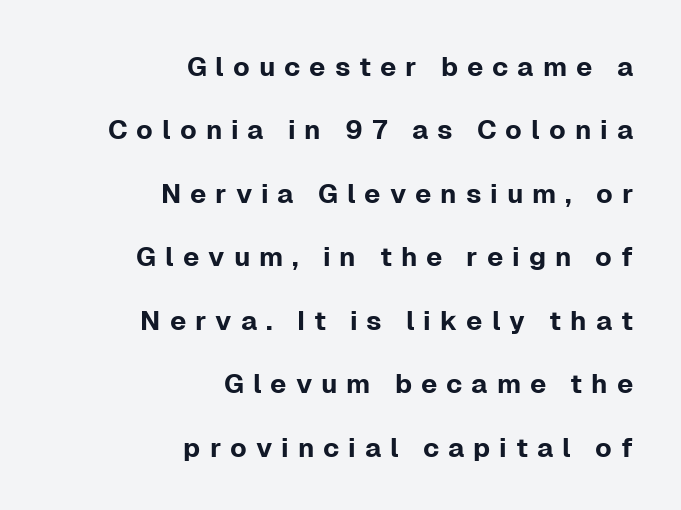
{"italic": "no", "underline": "no", "align": "right", "line_spacing": "loose", "line_spacing_ratio": 2.35, "letter_spacing": "wide", "letter_spacing_em": 0.33, "glyph_px": 27}
